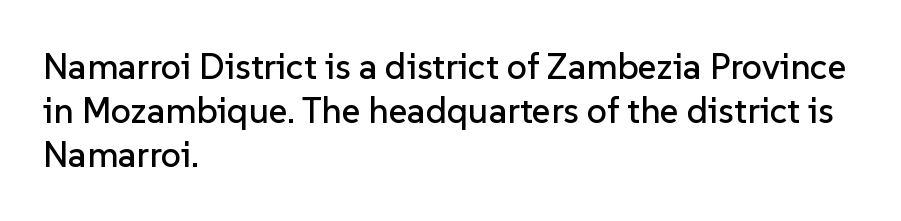
Q: Is the text italic (slanted)? A: No, it is upright.
Q: Is the typeface a serif or a sans-serif typeface? A: Sans-serif.
Q: Is the text underlined? A: No.
Q: How is the paragraph aligned? A: Left-aligned.
Q: Is the spacing between letters normal or unusually wide? A: Normal.
Q: Width (condensed, normal, or wide)? A: Normal.
Q: Stroke contrast? A: Low.
Q: x-height? A: Medium.
Q: Monospaced? A: No.
